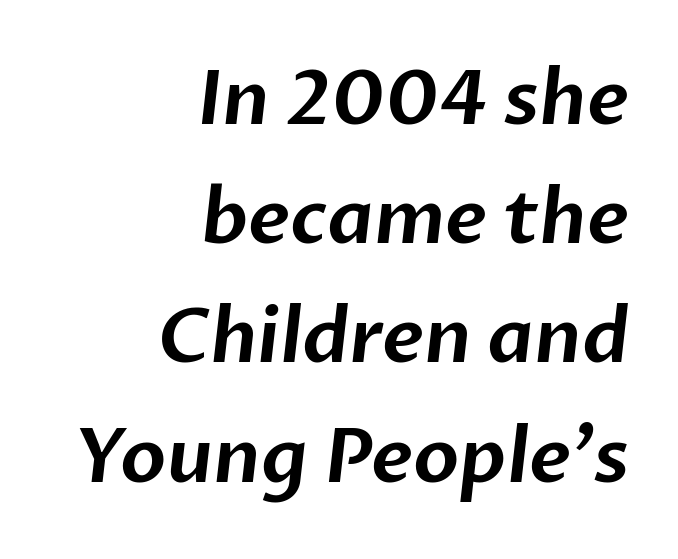
The image shows 75 px sans-serif type; set right-aligned, normal line spacing (1.59x), normal letter spacing, not underlined; low stroke contrast and a medium x-height.
